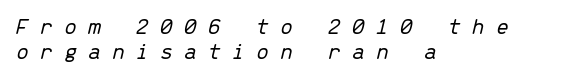
Q: Is the text bold? A: No.
Q: Is the text italic (slanted)? A: Yes, it leans right by about 13 degrees.
Q: Is the text underlined? A: No.
Q: How is the paragraph aligned? A: Left-aligned.
Q: Is the spacing between letters normal or unusually wide? A: Unusually wide.
Q: Is the spacing between lines tight, normal or loose? A: Tight.
